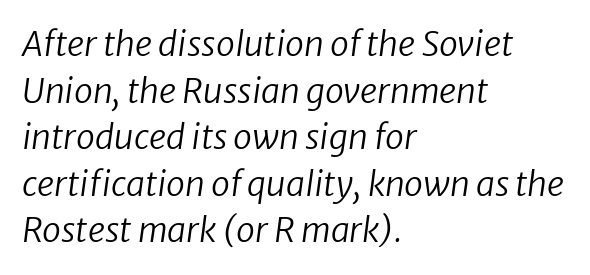
Q: Is the text bold? A: No.
Q: Is the text italic (slanted)? A: Yes, it leans right by about 8 degrees.
Q: Is the text underlined? A: No.
Q: How is the paragraph aligned? A: Left-aligned.
Q: Is the spacing between letters normal or unusually wide? A: Normal.
Q: Is the spacing between lines tight, normal or loose? A: Normal.
Q: Width (condensed, normal, or wide)? A: Normal.
Q: Stroke contrast? A: Low.
Q: x-height? A: Medium.
Q: Monospaced? A: No.
